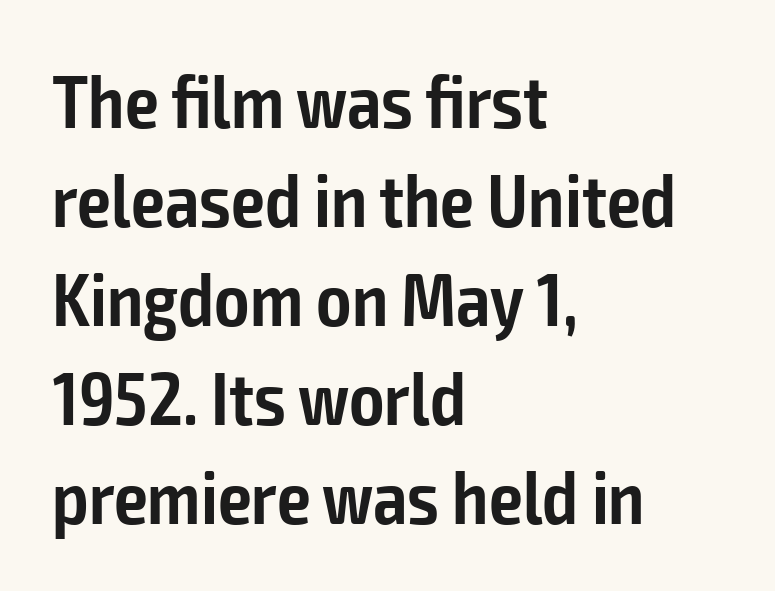
The image shows 75 px semibold, condensed sans-serif type, upright; set left-aligned, normal line spacing (1.32x), normal letter spacing, not underlined; low stroke contrast and a medium x-height.
